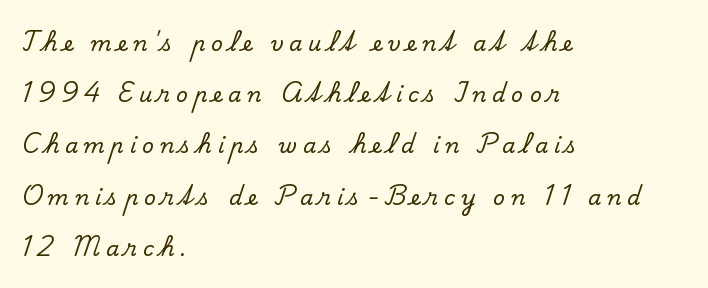
The image shows 21 px text type; set left-aligned, loose line spacing (2.44x), unusually wide letter spacing (+0.28 em), not underlined.
